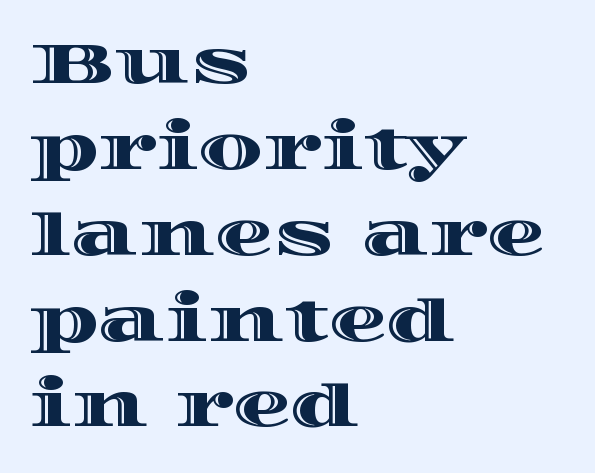
{"italic": "no", "width": "wide", "x_height": "large", "monospaced": "no", "underline": "no", "align": "left", "line_spacing": "normal", "line_spacing_ratio": 1.48, "letter_spacing": "normal", "letter_spacing_em": 0.0, "glyph_px": 58}
